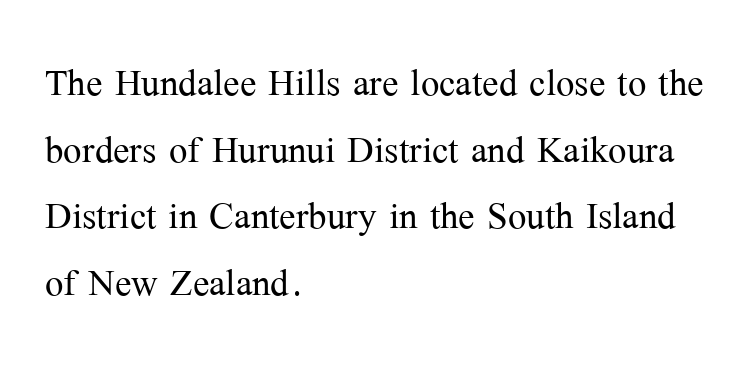
{"serif": "yes", "italic": "no", "bold": "no", "weight": "light", "width": "normal", "stroke_contrast": "medium", "x_height": "medium", "monospaced": "no", "underline": "no", "align": "left", "line_spacing": "normal", "line_spacing_ratio": 1.36, "letter_spacing": "normal", "letter_spacing_em": 0.0, "glyph_px": 49}
